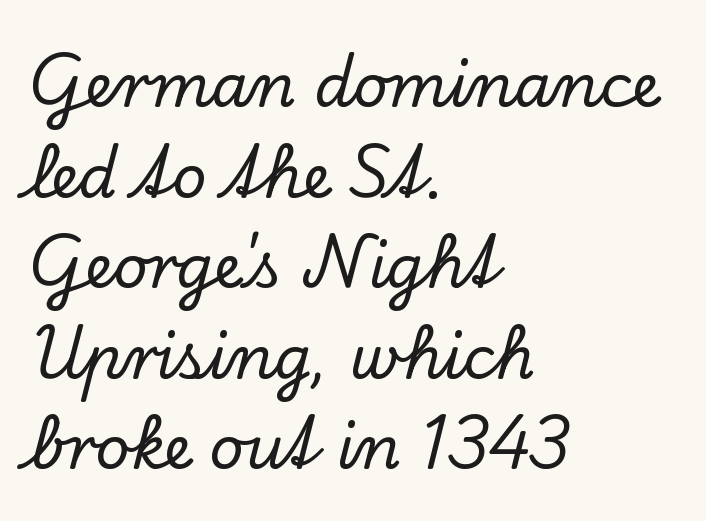
Q: Is the text italic (slanted)? A: Yes.
Q: Is the typeface a serif or a sans-serif typeface? A: Serif.
Q: Is the text underlined? A: No.
Q: How is the paragraph aligned? A: Left-aligned.
Q: Is the spacing between letters normal or unusually wide? A: Normal.
Q: Is the spacing between lines tight, normal or loose? A: Normal.
Q: Width (condensed, normal, or wide)? A: Normal.
Q: Stroke contrast? A: Low.
Q: x-height? A: Small.
Q: Monospaced? A: No.
